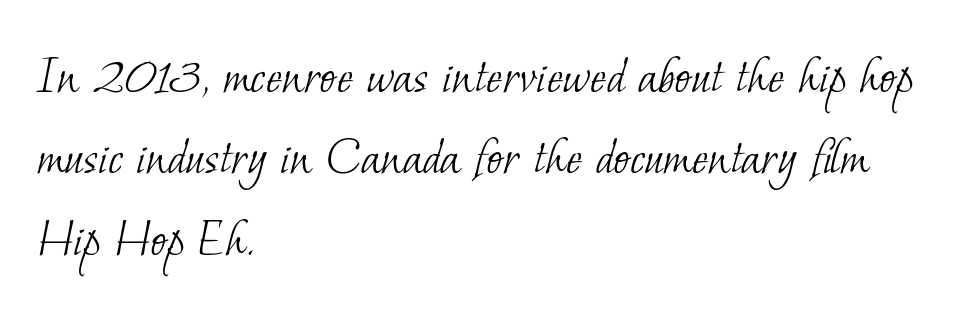
Compared with a centered layout, this one pins lines to the left instead. Spacing verdict: proportional, widths tailored to each character. Normally led — the rows are evenly, conventionally spaced. Check the space under the baseline: it is left empty. The passage shown has conventional tracking throughout. These glyphs show unthickened strokes, regular width or finer.
